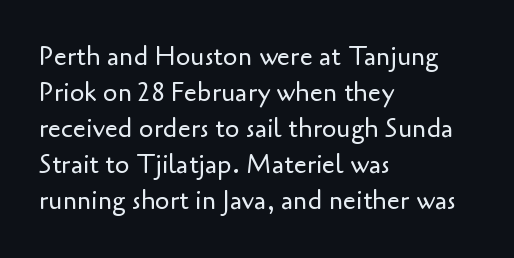
The characters are drawn with everyday or finer stroke widths. Line beginnings align vertically; line endings do not. Rule under the text: the space is simply empty. Words appear dense and cohesive because spacing is normal. Whoever set this chose a conventional vertical rhythm. Rendered with straight, roman letterforms.
